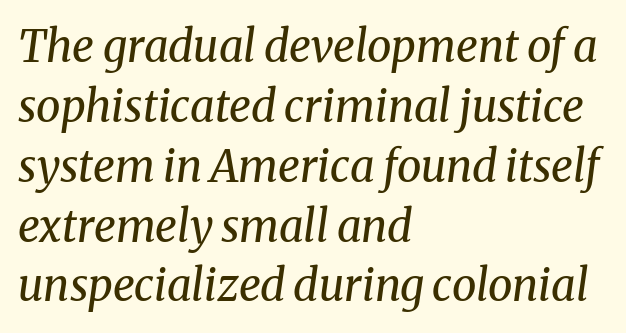
The image shows 44 px regular-weight serif type, italic (leaning right); set left-aligned, normal line spacing (1.36x), normal letter spacing, not underlined; medium stroke contrast and a medium x-height.
